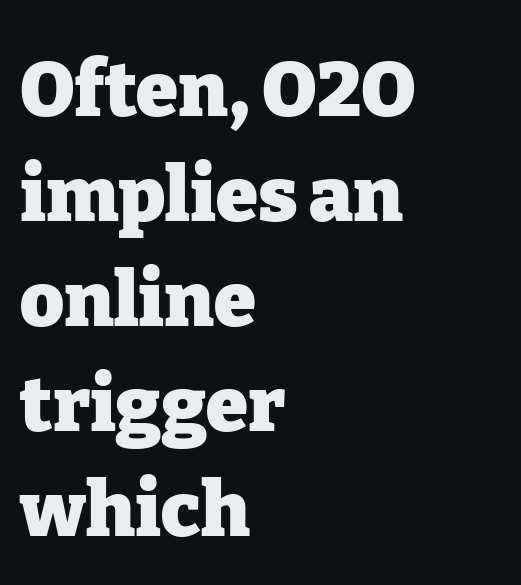
Every letter is thick-stroked: bold, no question. Visually the block forms a straight wall on the left and a jagged coastline on the right. Is this a sans? No — the strokes have serifs. Regular leading. Caption: standard tracking, unaltered.
